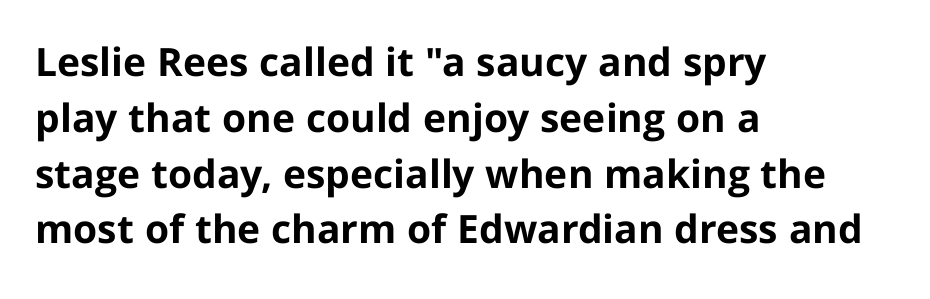
Q: Is the text bold? A: Yes.
Q: Is the text italic (slanted)? A: No, it is upright.
Q: Is the typeface a serif or a sans-serif typeface? A: Sans-serif.
Q: Is the text underlined? A: No.
Q: How is the paragraph aligned? A: Left-aligned.
Q: Is the spacing between letters normal or unusually wide? A: Normal.
Q: Is the spacing between lines tight, normal or loose? A: Normal.
Q: Width (condensed, normal, or wide)? A: Normal.
Q: Stroke contrast? A: Low.
Q: x-height? A: Medium.
Q: Monospaced? A: No.
